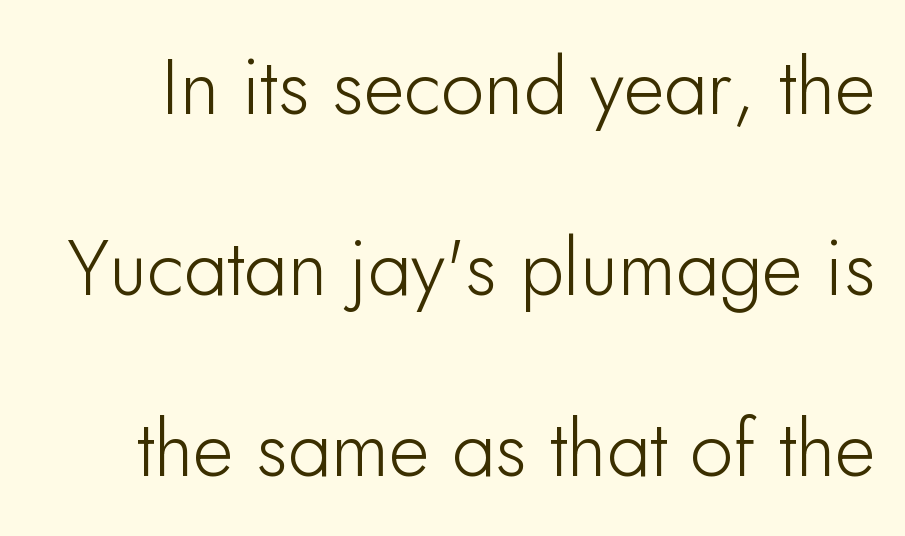
{"serif": "no", "italic": "no", "width": "normal", "stroke_contrast": "low", "x_height": "small", "monospaced": "no", "underline": "no", "line_spacing": "loose", "line_spacing_ratio": 2.32, "letter_spacing": "normal", "letter_spacing_em": 0.0, "glyph_px": 78}
